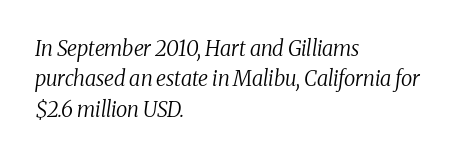
{"italic": "yes", "lean": "right", "slant_degrees": 8, "bold": "no", "underline": "no", "align": "left", "line_spacing": "normal", "line_spacing_ratio": 1.45, "letter_spacing": "normal", "letter_spacing_em": 0.0, "glyph_px": 21}
